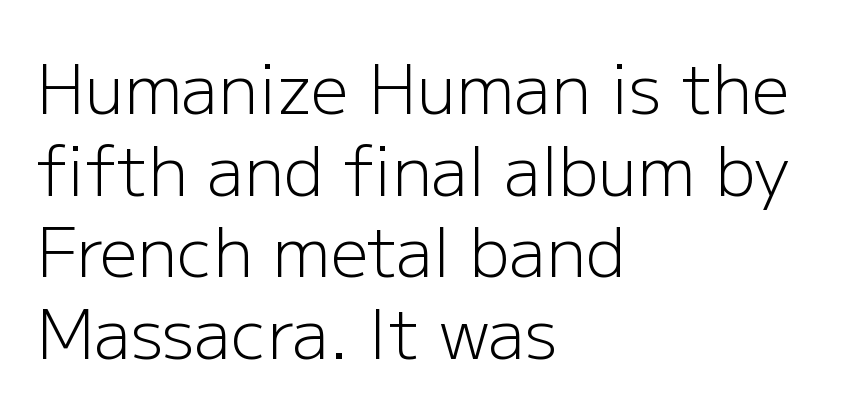
Letter spacing: default. Type without underlining. Every row of glyphs begins at an identical x-position on the left. Think of a printed novel: that variable character pitch is what you see here. Is this a sans? Yes — the strokes have no serifs. Weight: regular or lighter.
